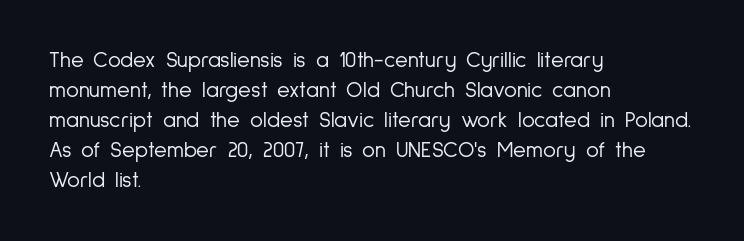
{"italic": "no", "bold": "no", "underline": "no", "align": "left", "line_spacing": "normal", "line_spacing_ratio": 1.36, "letter_spacing": "normal", "letter_spacing_em": 0.0, "glyph_px": 22}
